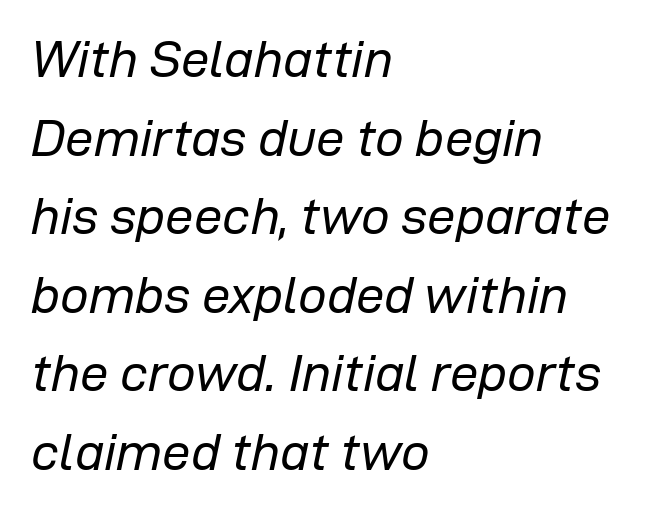
{"italic": "yes", "lean": "right", "slant_degrees": 12, "bold": "no", "weight": "regular", "width": "normal", "stroke_contrast": "low", "x_height": "medium", "monospaced": "no", "underline": "no", "align": "left", "line_spacing": "normal", "line_spacing_ratio": 1.54, "letter_spacing": "normal", "letter_spacing_em": 0.0, "glyph_px": 51}
